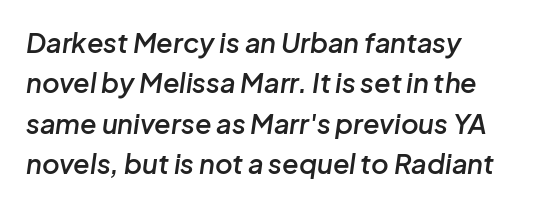
I'd describe the lettering as semibold — firm but not a full bold. The specimen reads as italic at a glance. The baseline area is clear. The leading is moderate, giving the passage an even texture. Does extra space separate the letters? No, they use regular spacing.
